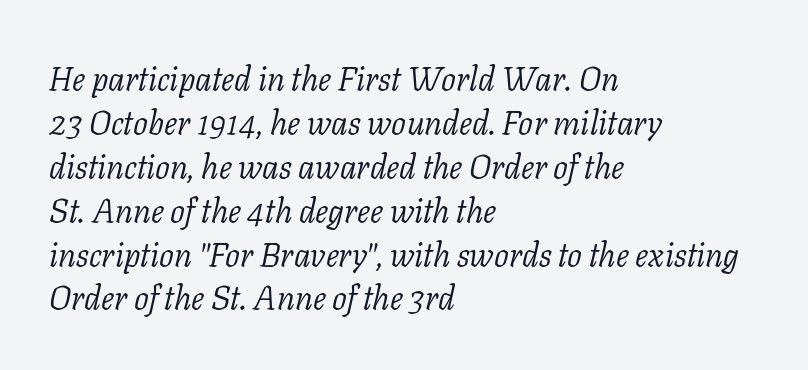
{"serif": "yes", "italic": "yes", "lean": "right", "slant_degrees": 11, "bold": "no", "weight": "light", "width": "normal", "stroke_contrast": "low", "x_height": "medium", "monospaced": "no", "underline": "no", "align": "left", "line_spacing": "normal", "line_spacing_ratio": 1.33, "letter_spacing": "normal", "letter_spacing_em": 0.0, "glyph_px": 33}
